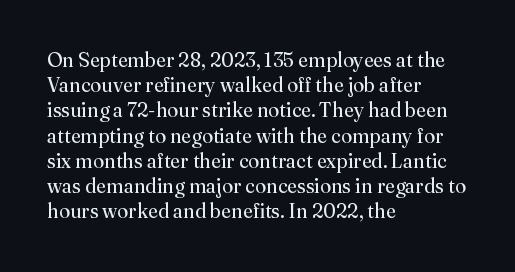
Q: Is the text bold? A: No.
Q: Is the text italic (slanted)? A: No, it is upright.
Q: Is the text underlined? A: No.
Q: How is the paragraph aligned? A: Left-aligned.
Q: Is the spacing between letters normal or unusually wide? A: Normal.
Q: Is the spacing between lines tight, normal or loose? A: Normal.
